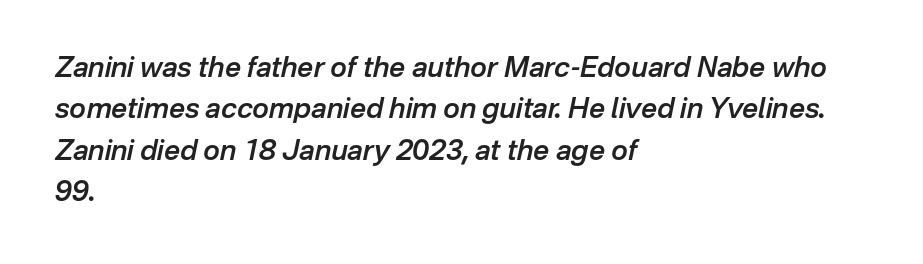
Q: Is the text bold? A: Semi-bold.
Q: Is the text italic (slanted)? A: Yes, it leans right by about 12 degrees.
Q: Is the text underlined? A: No.
Q: How is the paragraph aligned? A: Left-aligned.
Q: Is the spacing between letters normal or unusually wide? A: Normal.
Q: Is the spacing between lines tight, normal or loose? A: Normal.
Q: Width (condensed, normal, or wide)? A: Normal.
Q: Stroke contrast? A: Low.
Q: x-height? A: Medium.
Q: Monospaced? A: No.
